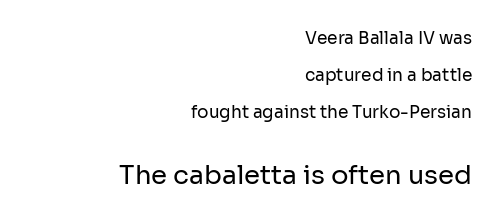
The image shows 26 px text type, upright; set right-aligned, loose line spacing (2.17x), normal letter spacing, not underlined; the second (bottom) block is 1.53x larger.
